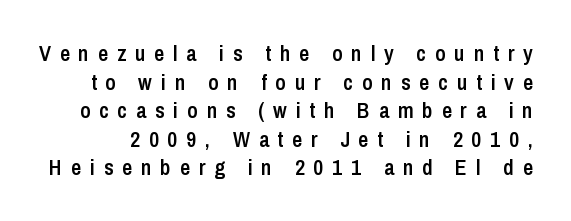
The image shows 22 px text type, upright; set normal line spacing (1.3x), unusually wide letter spacing (+0.4 em), not underlined.
